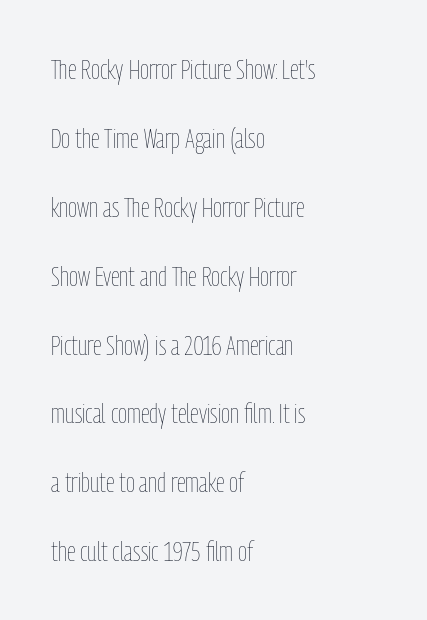
The image shows 28 px thin, condensed type, upright; set left-aligned, loose line spacing (2.46x), normal letter spacing, not underlined; low stroke contrast and a medium x-height.
